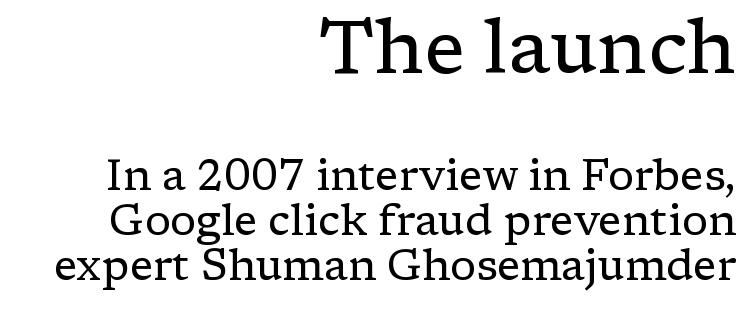
Q: Is the text bold? A: No.
Q: Is the text italic (slanted)? A: No, it is upright.
Q: Is the typeface a serif or a sans-serif typeface? A: Serif.
Q: Is the text underlined? A: No.
Q: How is the paragraph aligned? A: Right-aligned.
Q: Is the spacing between letters normal or unusually wide? A: Normal.
Q: Is the spacing between lines tight, normal or loose? A: Tight.
Q: Which block of text is set in a larger size, the first (top) or the second (bottom)? A: The first (top) one.
Q: Width (condensed, normal, or wide)? A: Normal.
Q: Stroke contrast? A: Low.
Q: x-height? A: Medium.
Q: Monospaced? A: No.
